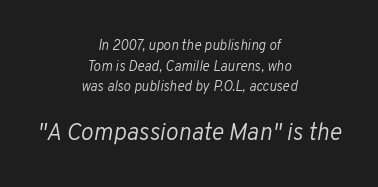
Q: Is the text bold? A: No.
Q: Is the text italic (slanted)? A: Yes, it leans right by about 10 degrees.
Q: Is the text underlined? A: No.
Q: How is the paragraph aligned? A: Centered.
Q: Is the spacing between letters normal or unusually wide? A: Normal.
Q: Is the spacing between lines tight, normal or loose? A: Normal.
Q: Which block of text is set in a larger size, the first (top) or the second (bottom)? A: The second (bottom) one.
